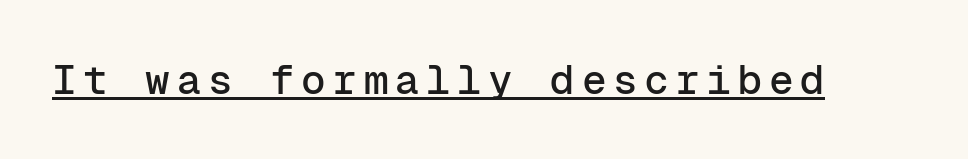
Q: Is the text italic (slanted)? A: No, it is upright.
Q: Is the typeface a serif or a sans-serif typeface? A: Sans-serif.
Q: Is the text underlined? A: Yes.
Q: Width (condensed, normal, or wide)? A: Normal.
Q: Stroke contrast? A: Low.
Q: x-height? A: Medium.
Q: Monospaced? A: Yes.
